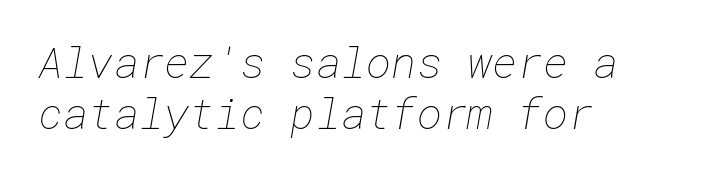
{"bold": "no", "weight": "thin", "width": "normal", "stroke_contrast": "low", "x_height": "medium", "underline": "no", "align": "left", "line_spacing_ratio": 1.19, "letter_spacing": "normal", "letter_spacing_em": 0.0, "glyph_px": 43}
